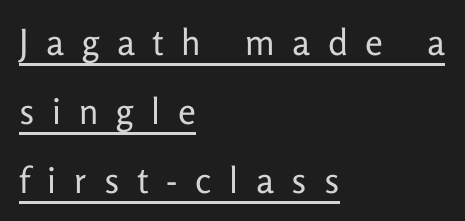
These lines are rendered in a variable-pitch font. The rendering inserts visible extra space after every character. The strokes carry an ordinary text weight at most. Horizontal bands of white between lines are thick stripes.
